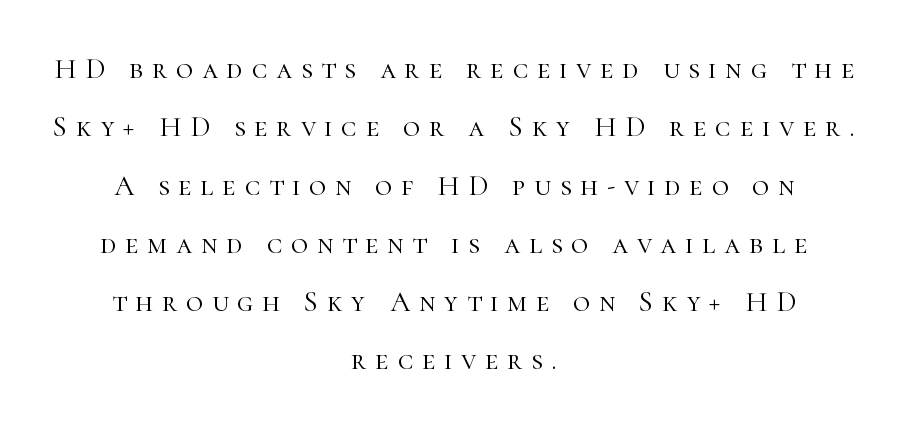
The image shows 29 px light serif type, upright; set centered, loose line spacing (2.01x), unusually wide letter spacing (+0.3 em), not underlined; high stroke contrast and a medium x-height.
